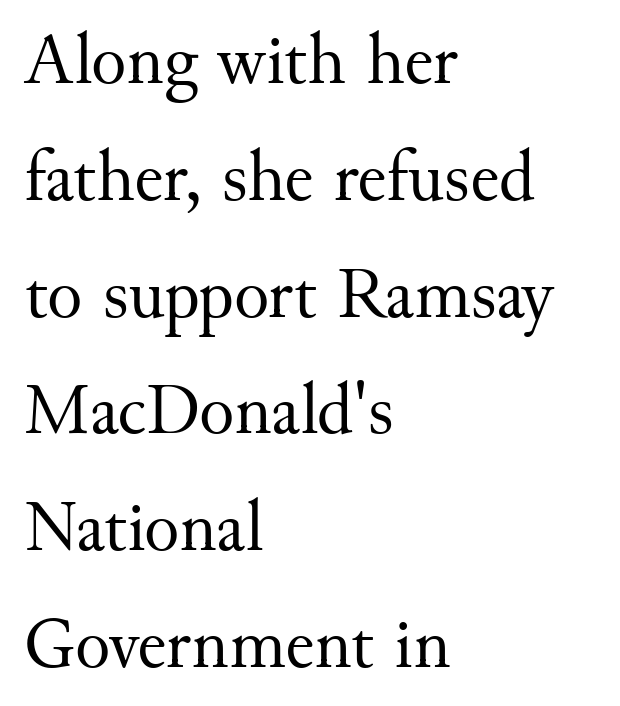
{"serif": "yes", "italic": "no", "bold": "no", "weight": "regular", "width": "normal", "stroke_contrast": "medium", "x_height": "small", "monospaced": "no", "underline": "no", "align": "left", "line_spacing": "normal", "line_spacing_ratio": 1.6, "letter_spacing": "normal", "letter_spacing_em": 0.0, "glyph_px": 73}
